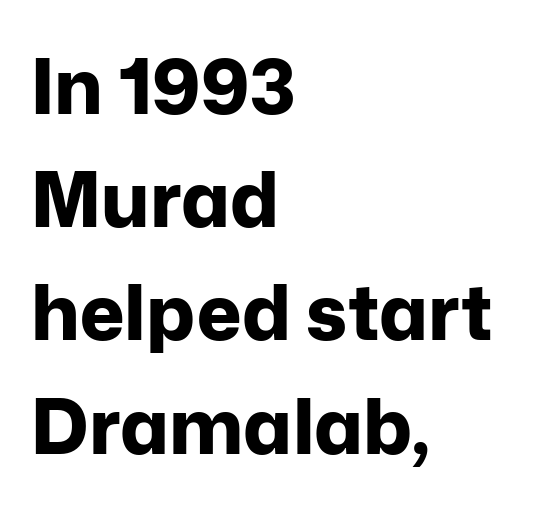
{"serif": "no", "italic": "no", "bold": "yes", "weight": "bold", "width": "normal", "stroke_contrast": "low", "x_height": "medium", "monospaced": "no", "underline": "no", "align": "left", "line_spacing": "normal", "line_spacing_ratio": 1.49, "letter_spacing": "normal", "letter_spacing_em": 0.0, "glyph_px": 76}
